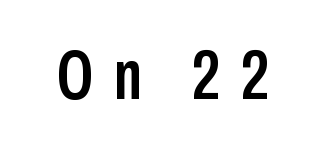
Q: Is the text italic (slanted)? A: No, it is upright.
Q: Is the typeface a serif or a sans-serif typeface? A: Sans-serif.
Q: Is the text underlined? A: No.
Q: Is the spacing between letters normal or unusually wide? A: Unusually wide.
Q: Width (condensed, normal, or wide)? A: Condensed.
Q: Stroke contrast? A: Low.
Q: x-height? A: Medium.
Q: Monospaced? A: No.
